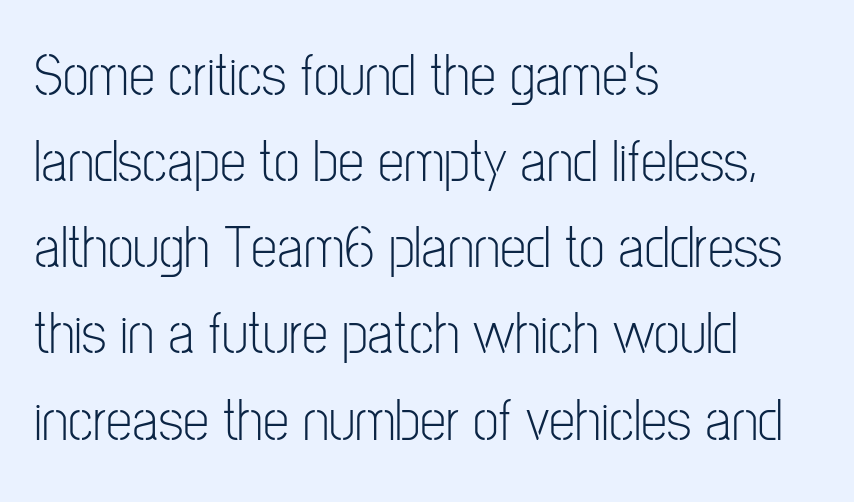
{"serif": "no", "italic": "no", "bold": "no", "weight": "light", "width": "condensed", "stroke_contrast": "low", "x_height": "medium", "monospaced": "no", "underline": "no", "align": "left", "line_spacing": "normal", "line_spacing_ratio": 1.46, "letter_spacing": "normal", "letter_spacing_em": 0.0, "glyph_px": 59}
